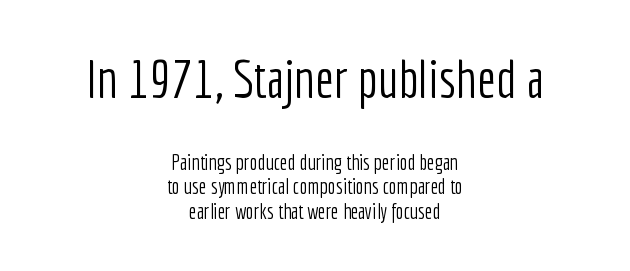
The image shows 53 px light, condensed sans-serif type, upright; set centered, tight line spacing (1.15x), normal letter spacing, not underlined; the first (top) block is 2.52x larger; low stroke contrast and a medium x-height.
